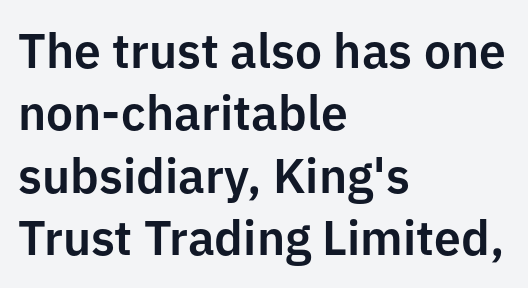
The image shows 48 px sans-serif type, upright; set left-aligned, normal line spacing (1.3x), normal letter spacing, not underlined; low stroke contrast and a medium x-height.
